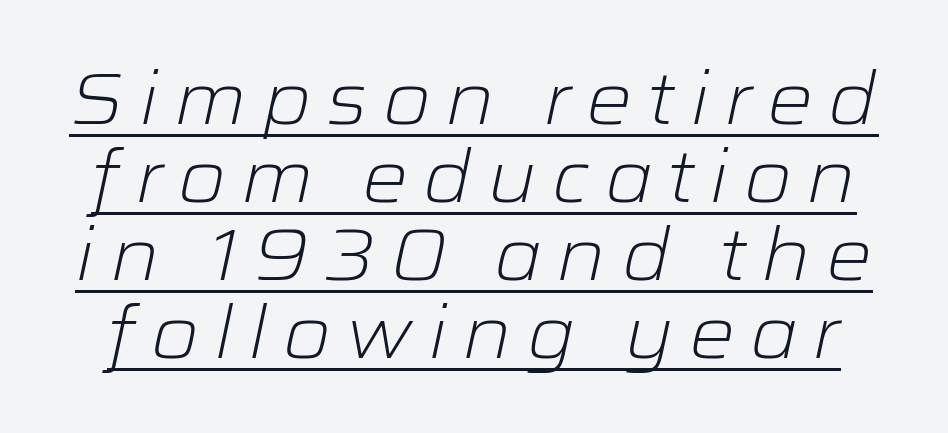
{"italic": "yes", "lean": "right", "slant_degrees": 12, "bold": "no", "weight": "light", "width": "wide", "stroke_contrast": "low", "x_height": "medium", "monospaced": "no", "underline": "yes", "line_spacing": "tight", "line_spacing_ratio": 1.07, "letter_spacing": "wide", "letter_spacing_em": 0.2, "glyph_px": 73}
